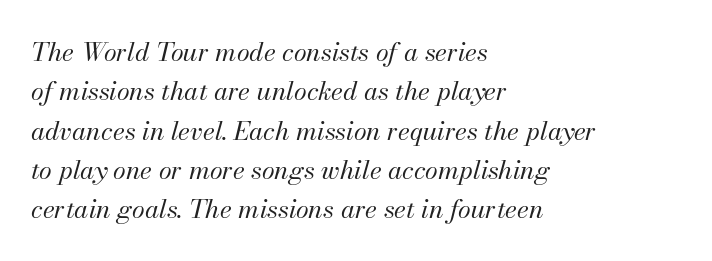
Q: Is the text bold? A: No.
Q: Is the text italic (slanted)? A: Yes, it leans right by about 13 degrees.
Q: Is the text underlined? A: No.
Q: How is the paragraph aligned? A: Left-aligned.
Q: Is the spacing between letters normal or unusually wide? A: Normal.
Q: Is the spacing between lines tight, normal or loose? A: Normal.
